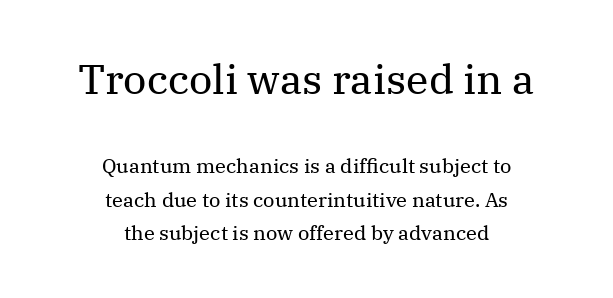
The image shows 41 px regular-weight serif type, upright; set centered, normal line spacing (1.67x), normal letter spacing, not underlined; the first (top) block is 2.05x larger; medium stroke contrast and a medium x-height.
